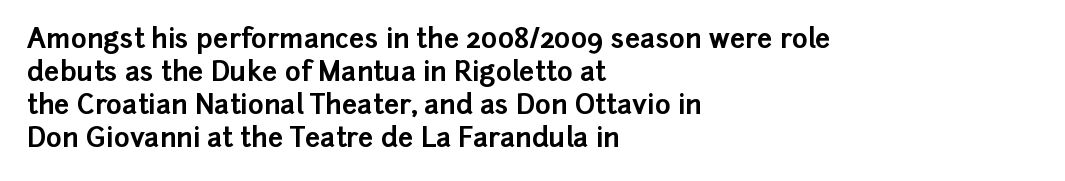
Q: Is the text bold? A: Yes.
Q: Is the text italic (slanted)? A: No, it is upright.
Q: Is the text underlined? A: No.
Q: How is the paragraph aligned? A: Left-aligned.
Q: Is the spacing between letters normal or unusually wide? A: Normal.
